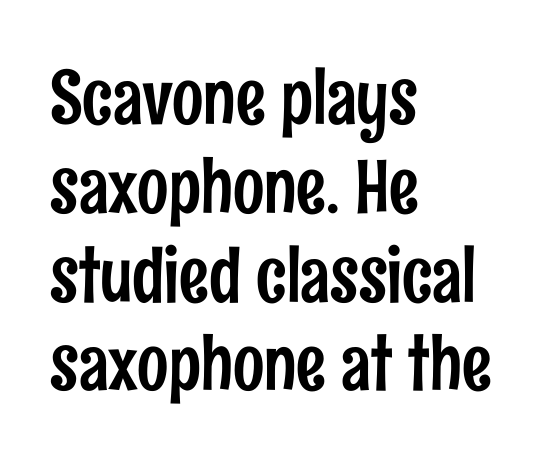
The image shows 74 px condensed sans-serif type, upright; set left-aligned, line spacing 1.2x, normal letter spacing, not underlined; low stroke contrast and a medium x-height.
